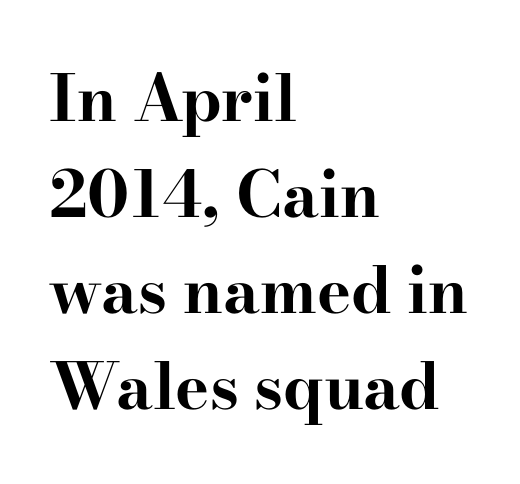
Q: Is the text bold? A: Yes.
Q: Is the text italic (slanted)? A: No, it is upright.
Q: Is the typeface a serif or a sans-serif typeface? A: Serif.
Q: Is the text underlined? A: No.
Q: How is the paragraph aligned? A: Left-aligned.
Q: Is the spacing between letters normal or unusually wide? A: Normal.
Q: Is the spacing between lines tight, normal or loose? A: Normal.
Q: Width (condensed, normal, or wide)? A: Wide.
Q: Stroke contrast? A: High.
Q: x-height? A: Small.
Q: Monospaced? A: No.
